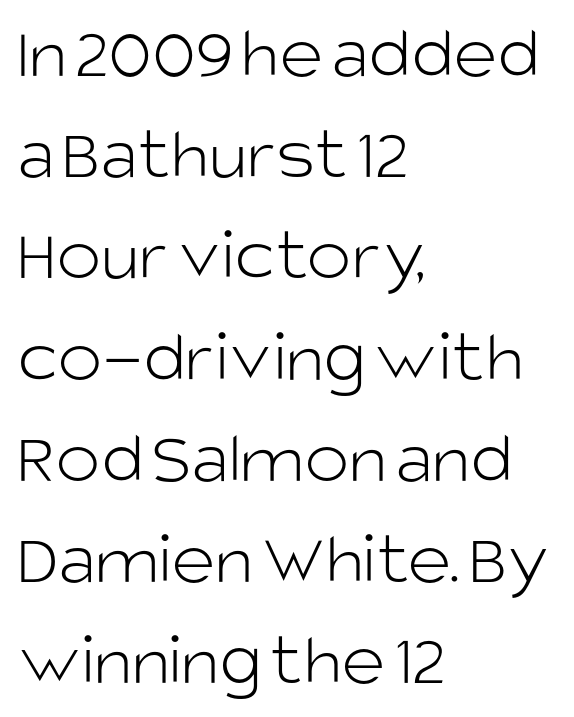
{"serif": "no", "italic": "no", "bold": "no", "weight": "light", "width": "normal", "stroke_contrast": "low", "x_height": "large", "monospaced": "no", "underline": "no", "align": "left", "line_spacing": "normal", "line_spacing_ratio": 1.35, "letter_spacing": "normal", "letter_spacing_em": 0.0, "glyph_px": 75}
